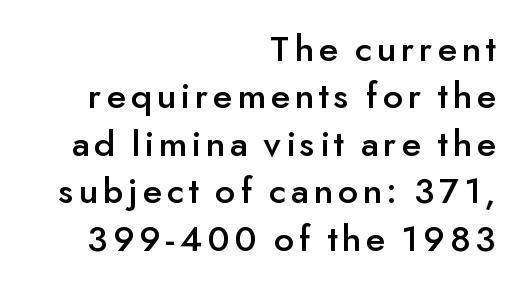
Posture: upright roman. These lines are set flush right with a ragged left edge. Does the type have serifs? No, each stem ends abruptly. These lines are rendered in a variable-pitch font. The glyphs are unaccompanied by any horizontal stroke below them.
